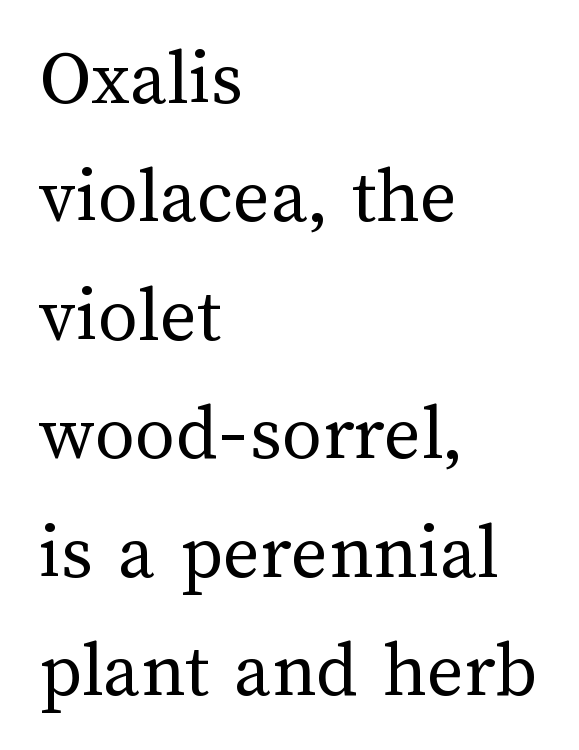
The image shows 80 px regular-weight type, upright; set left-aligned, normal line spacing (1.48x), normal letter spacing, not underlined; medium stroke contrast and a medium x-height.
